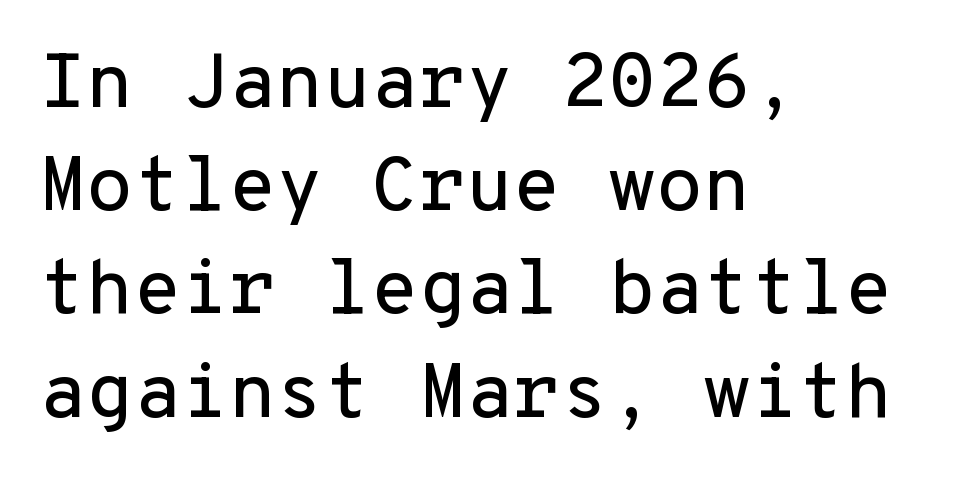
The image shows 77 px sans-serif type, upright, monospaced; set left-aligned, normal line spacing (1.34x), normal letter spacing, not underlined; low stroke contrast and a medium x-height.
